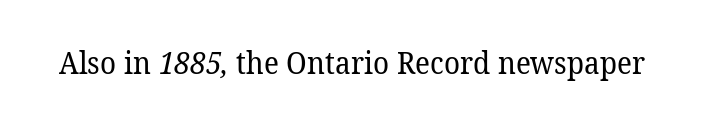
The image shows 30 px regular-weight serif type; set normal letter spacing, not underlined; low stroke contrast and a medium x-height.
